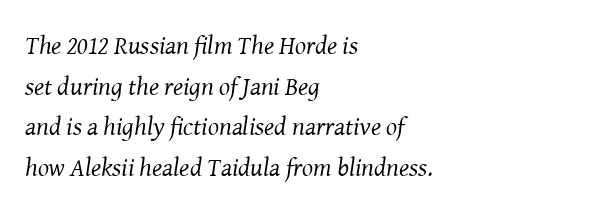
Each new line begins a customary step beneath the previous one. Lines of text with bare space underneath. Between one letter and the next there's only the usual sliver of space. Looking at the ascenders, they clearly lean. The weight would be labelled regular, book, light, or lighter still. Line beginnings align vertically; line endings do not.
